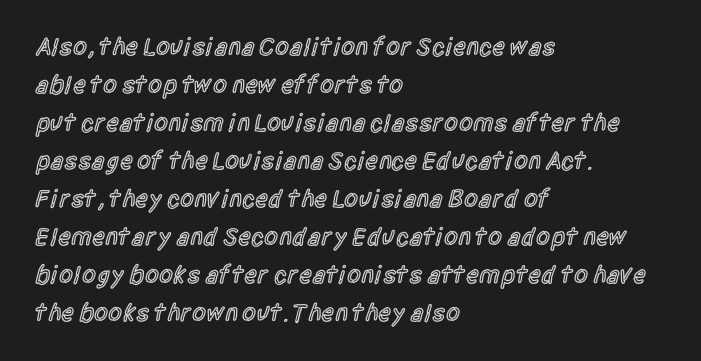
The type is set solid horizontally, with unmodified tracking. These lines stack with their left ends in a neat column. Each glyph is drawn with semibold strokes, heavier than normal yet not fully bold.
